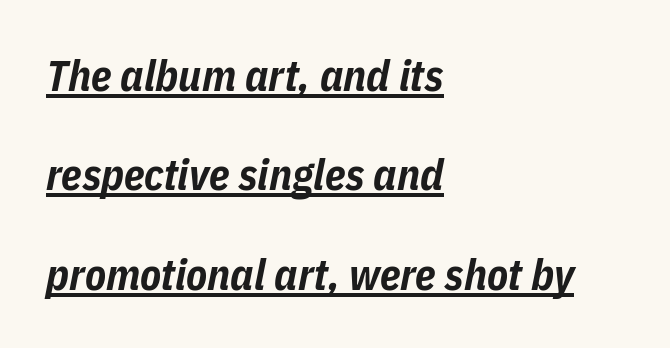
{"italic": "yes", "lean": "right", "slant_degrees": 11, "bold": "yes", "weight": "bold", "width": "condensed", "stroke_contrast": "low", "x_height": "medium", "monospaced": "no", "underline": "yes", "align": "left", "line_spacing": "loose", "line_spacing_ratio": 2.31, "letter_spacing": "normal", "letter_spacing_em": 0.0, "glyph_px": 43}
